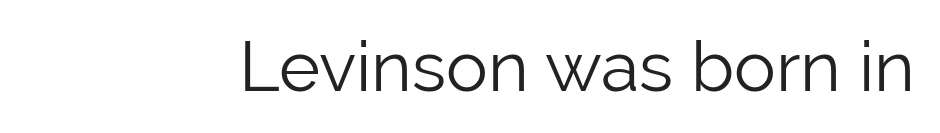
Tracking value appears to be zero — textbook default spacing. In terms of posture, this sample is upright. You can tell from the bare stems that sans-serif type was used. The space beneath each line is pristine and unruled.
